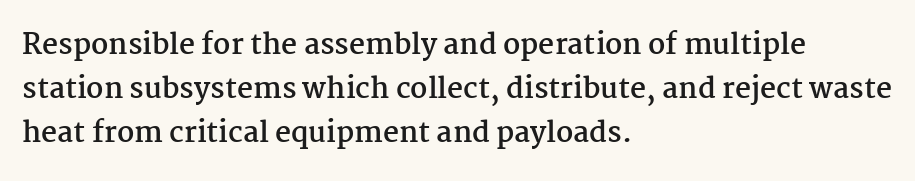
The image shows 28 px semibold serif type, upright; set left-aligned, normal line spacing (1.58x), normal letter spacing, not underlined; medium stroke contrast and a medium x-height.
